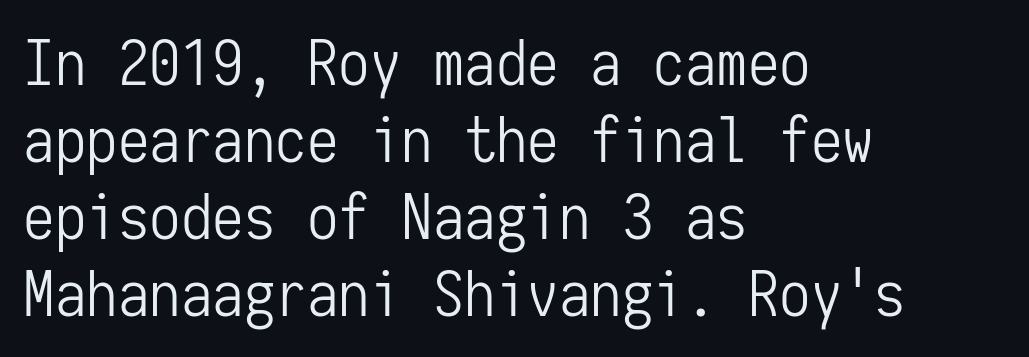
Q: Is the text bold? A: No.
Q: Is the text italic (slanted)? A: No, it is upright.
Q: Is the typeface a serif or a sans-serif typeface? A: Sans-serif.
Q: Is the text underlined? A: No.
Q: How is the paragraph aligned? A: Left-aligned.
Q: Is the spacing between letters normal or unusually wide? A: Normal.
Q: Width (condensed, normal, or wide)? A: Condensed.
Q: Stroke contrast? A: Low.
Q: x-height? A: Medium.
Q: Monospaced? A: Yes.
